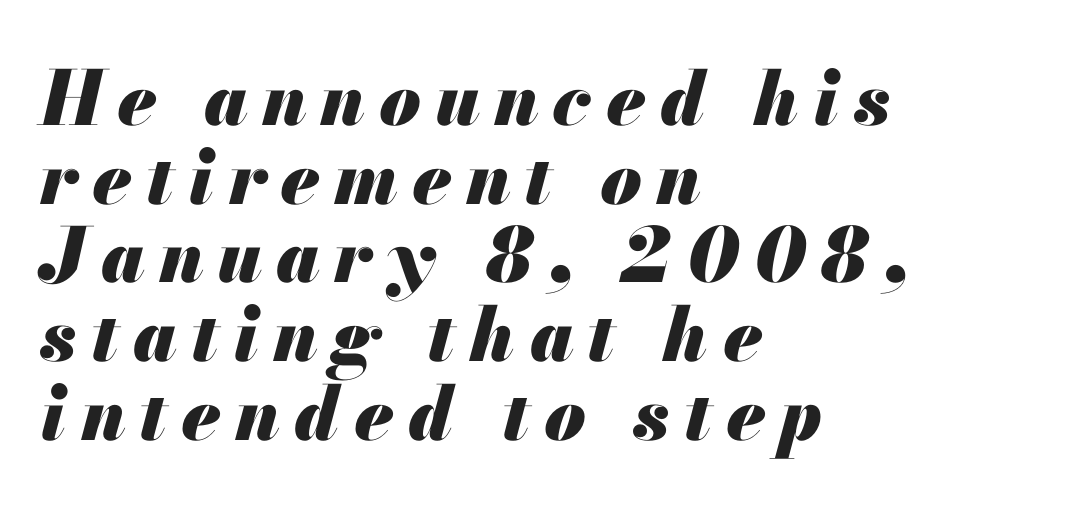
Q: Is the text bold? A: Yes.
Q: Is the text italic (slanted)? A: Yes, it leans right by about 13 degrees.
Q: Is the text underlined? A: No.
Q: How is the paragraph aligned? A: Left-aligned.
Q: Is the spacing between lines tight, normal or loose? A: Tight.
Q: Width (condensed, normal, or wide)? A: Normal.
Q: Stroke contrast? A: Medium.
Q: x-height? A: Small.
Q: Monospaced? A: No.
